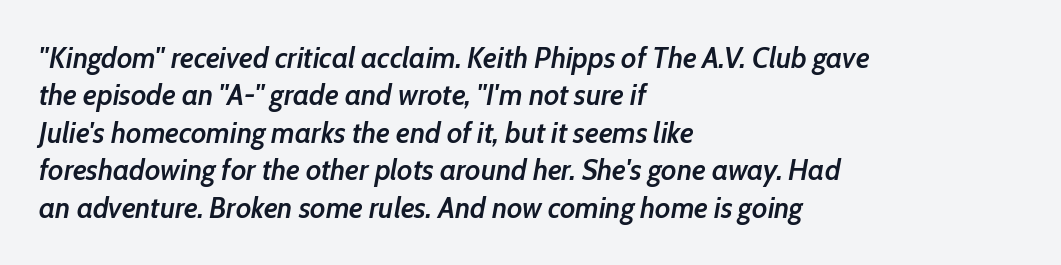
Q: Is the text bold? A: Semi-bold.
Q: Is the text italic (slanted)? A: Yes, it leans right by about 10 degrees.
Q: Is the text underlined? A: No.
Q: How is the paragraph aligned? A: Left-aligned.
Q: Is the spacing between letters normal or unusually wide? A: Normal.
Q: Is the spacing between lines tight, normal or loose? A: Normal.
Q: Width (condensed, normal, or wide)? A: Condensed.
Q: Stroke contrast? A: Low.
Q: x-height? A: Medium.
Q: Monospaced? A: No.
